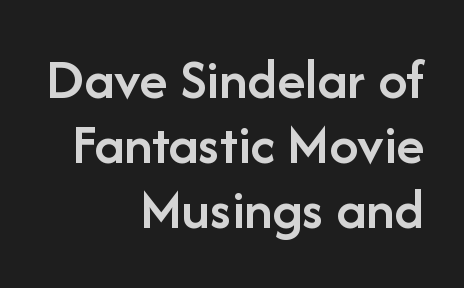
The passage shown is typed in a proportional face where columns would drift. Horizontal bands of white between lines are thin slivers. The letters stand upright; this is a roman face. Typographic density is moderately raised because the face is semibold. The paragraph has a hard right edge and a soft left edge. A bare baseline throughout the passage.
